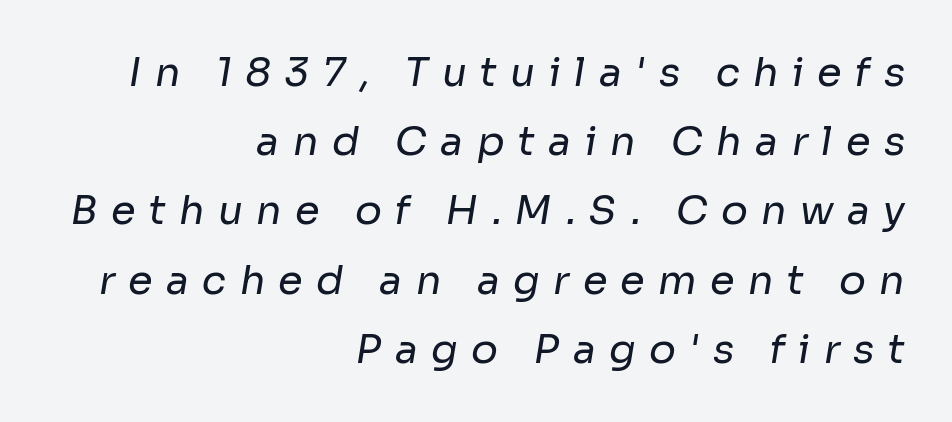
{"serif": "no", "bold": "no", "weight": "regular", "width": "normal", "stroke_contrast": "low", "x_height": "medium", "monospaced": "no", "underline": "no", "align": "right", "line_spacing_ratio": 1.73, "letter_spacing": "wide", "letter_spacing_em": 0.33, "glyph_px": 40}
